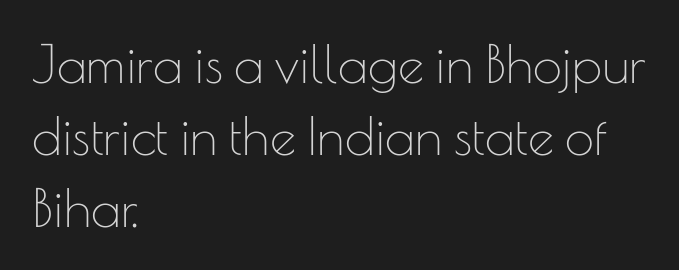
The image shows 52 px thin sans-serif type, upright; set left-aligned, normal line spacing (1.38x), normal letter spacing, not underlined; low stroke contrast and a small x-height.
